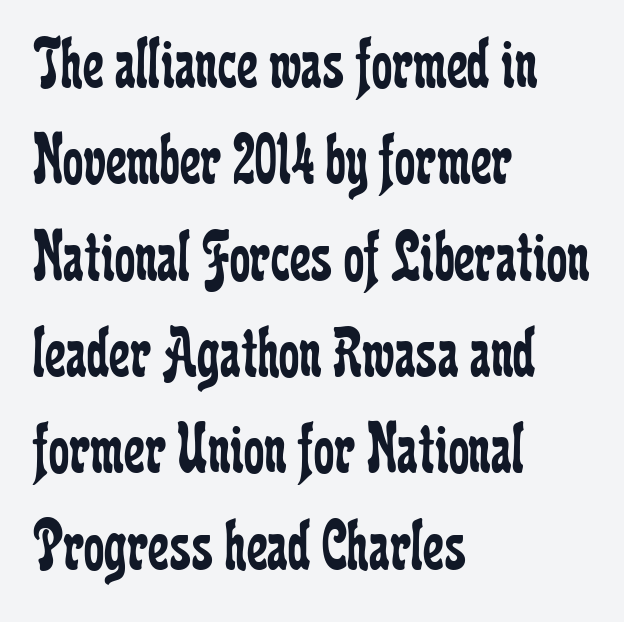
The image shows 73 px regular-weight, condensed serif type, upright; set left-aligned, normal line spacing (1.32x), normal letter spacing, not underlined; low stroke contrast and a medium x-height.
